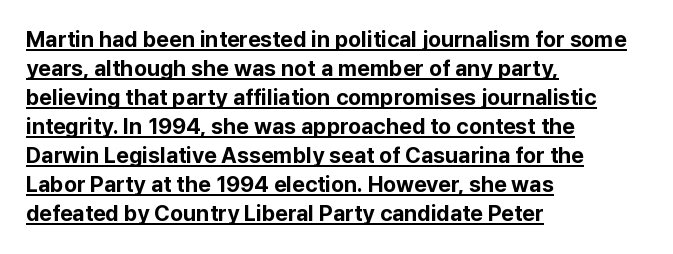
{"italic": "no", "bold": "yes", "underline": "yes", "align": "left", "line_spacing": "normal", "line_spacing_ratio": 1.32, "letter_spacing": "normal", "letter_spacing_em": 0.0, "glyph_px": 22}
